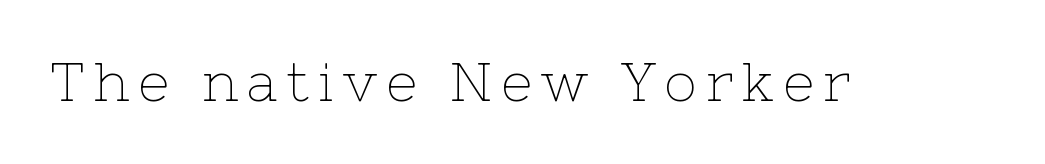
These lines are composed in type with serifs. The passage shown is not bold in any degree. The glyphs are unaccompanied by any horizontal stroke below them. The font's upright variant was chosen for this text. The rendering uses natural spacing where letterforms have individual widths.
